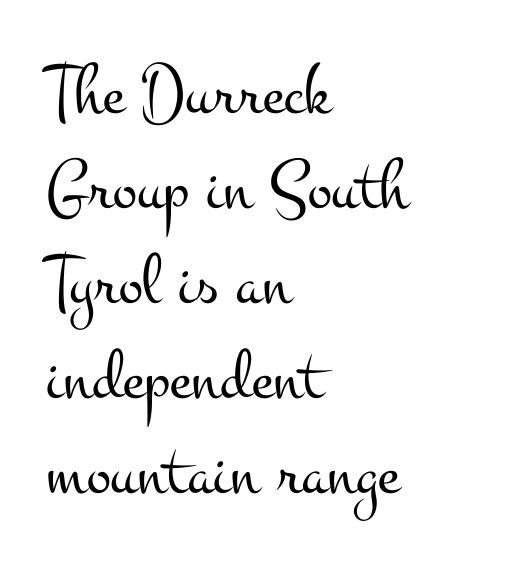
{"serif": "yes", "bold": "no", "weight": "light", "width": "wide", "stroke_contrast": "medium", "x_height": "small", "monospaced": "no", "underline": "no", "align": "left", "line_spacing": "normal", "line_spacing_ratio": 1.3, "letter_spacing": "normal", "letter_spacing_em": 0.0, "glyph_px": 73}
